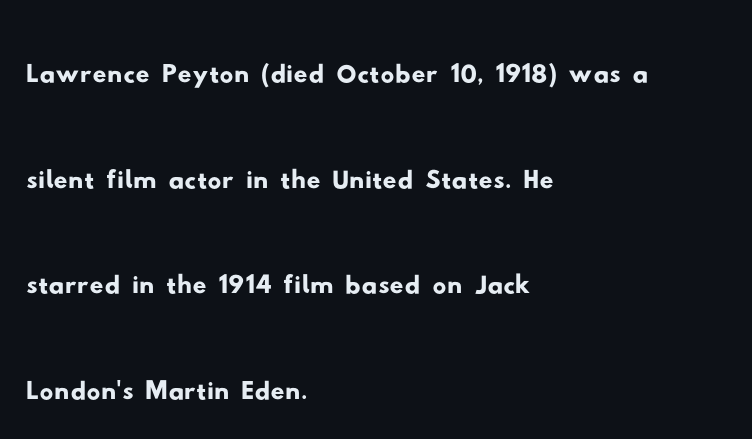
{"serif": "no", "width": "wide", "stroke_contrast": "low", "x_height": "small", "monospaced": "no", "underline": "no", "align": "left", "line_spacing": "normal", "line_spacing_ratio": 1.53, "letter_spacing": "normal", "letter_spacing_em": 0.0, "glyph_px": 69}
